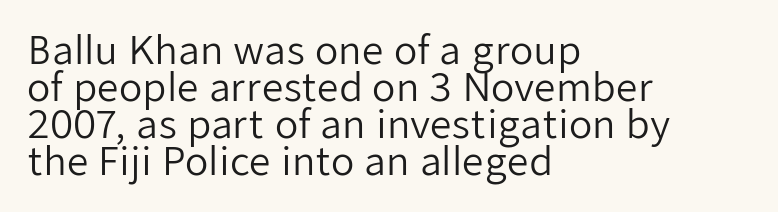
Q: Is the text bold? A: No.
Q: Is the text italic (slanted)? A: No, it is upright.
Q: Is the typeface a serif or a sans-serif typeface? A: Sans-serif.
Q: Is the text underlined? A: No.
Q: How is the paragraph aligned? A: Left-aligned.
Q: Is the spacing between letters normal or unusually wide? A: Normal.
Q: Is the spacing between lines tight, normal or loose? A: Tight.
Q: Width (condensed, normal, or wide)? A: Normal.
Q: Stroke contrast? A: Low.
Q: x-height? A: Medium.
Q: Monospaced? A: No.
